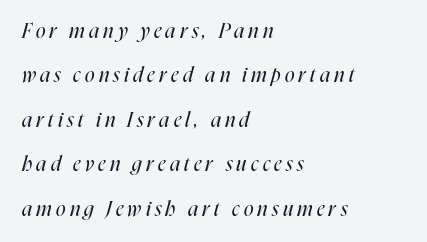
The block of text is sparse from top to bottom, with ample space between rows. The space beneath each line is pristine and unruled. You could only call the tracking loose — the letters float apart. The rendering applies a slant to the glyphs. Stem width sits at or under what a default text font uses. Typeset ragged right — the left edge is the straight one.
